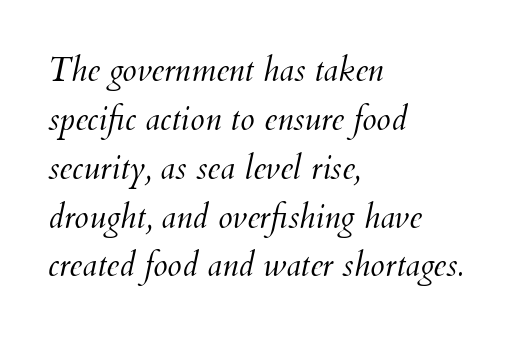
{"italic": "yes", "lean": "right", "slant_degrees": 12, "bold": "no", "weight": "light", "width": "normal", "stroke_contrast": "medium", "x_height": "small", "monospaced": "no", "underline": "no", "align": "left", "line_spacing": "normal", "line_spacing_ratio": 1.48, "letter_spacing": "normal", "letter_spacing_em": 0.0, "glyph_px": 33}
